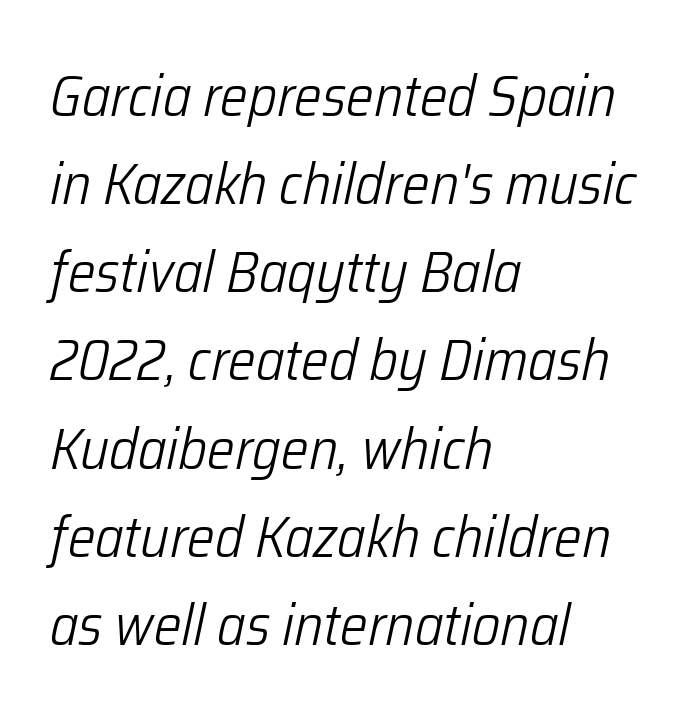
One-word summary of the alignment: left. Words appear dense and cohesive because spacing is normal. Decoration check: the copy has no underline. Vertical spacing — default. The axis of the letterforms is tilted away from vertical. Each stroke keeps to a modest, everyday thickness or less.
